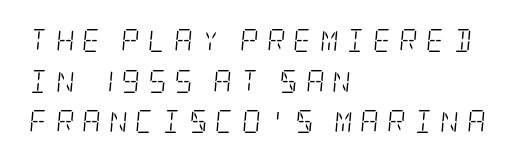
The image shows 23 px text type, italic (leaning right); set left-aligned, line spacing 1.77x, unusually wide letter spacing (+0.34 em), not underlined.
